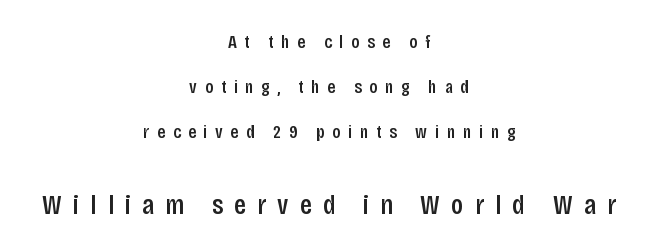
The image shows 28 px semibold, condensed sans-serif type, upright; set centered, loose line spacing (2.36x), unusually wide letter spacing (+0.4 em), not underlined; the second (bottom) block is 1.47x larger; low stroke contrast and a large x-height.
